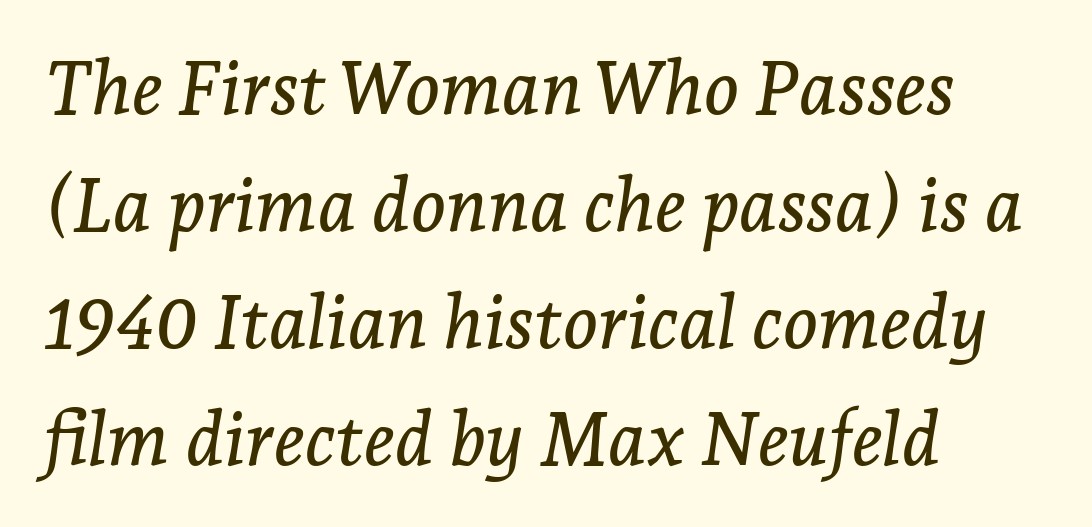
Tracking value appears to be zero — textbook default spacing. Just letters on the line, the space beneath them empty. How would I describe the line gaps? Plain and ordinary. Observe the lean: these are italic letterforms.
